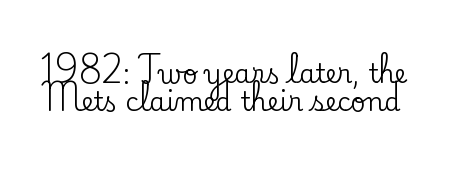
The image shows 26 px text type, upright; set tight line spacing (1.09x), normal letter spacing, not underlined.
